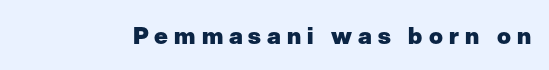
{"italic": "no", "bold": "yes", "underline": "no", "letter_spacing": "wide", "letter_spacing_em": 0.26, "glyph_px": 23}
